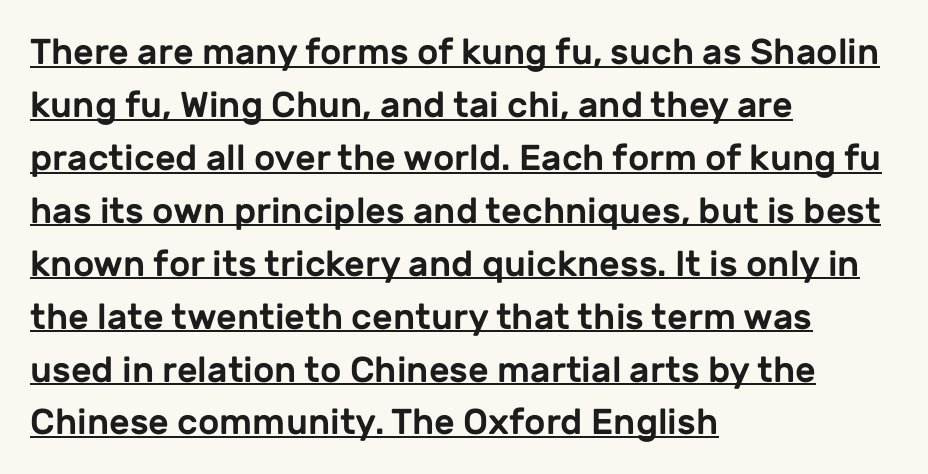
The image shows 36 px sans-serif type, upright; set left-aligned, normal line spacing (1.47x), normal letter spacing, underlined; low stroke contrast and a medium x-height.
